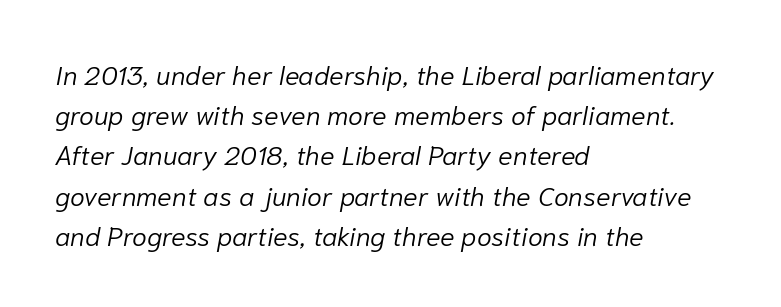
The image shows 27 px text type, italic (leaning right); set left-aligned, normal line spacing (1.49x), normal letter spacing, not underlined.
